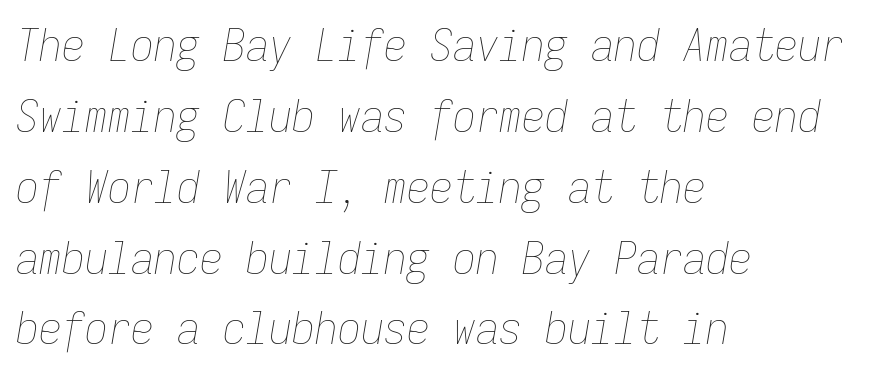
{"italic": "yes", "lean": "right", "slant_degrees": 9, "bold": "no", "weight": "thin", "width": "condensed", "stroke_contrast": "low", "x_height": "medium", "monospaced": "yes", "underline": "no", "align": "left", "line_spacing": "normal", "line_spacing_ratio": 1.54, "letter_spacing": "normal", "letter_spacing_em": 0.0, "glyph_px": 46}
